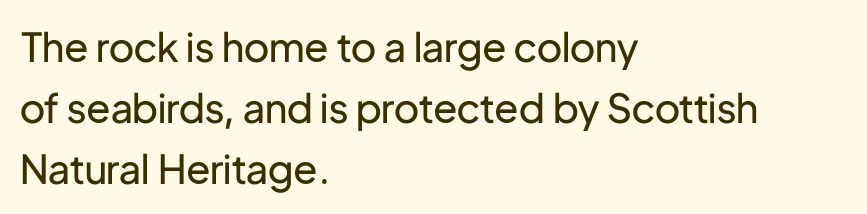
Q: Is the text bold? A: No.
Q: Is the text italic (slanted)? A: No, it is upright.
Q: Is the typeface a serif or a sans-serif typeface? A: Sans-serif.
Q: Is the text underlined? A: No.
Q: How is the paragraph aligned? A: Left-aligned.
Q: Is the spacing between letters normal or unusually wide? A: Normal.
Q: Is the spacing between lines tight, normal or loose? A: Normal.
Q: Width (condensed, normal, or wide)? A: Normal.
Q: Stroke contrast? A: Low.
Q: x-height? A: Medium.
Q: Monospaced? A: No.
